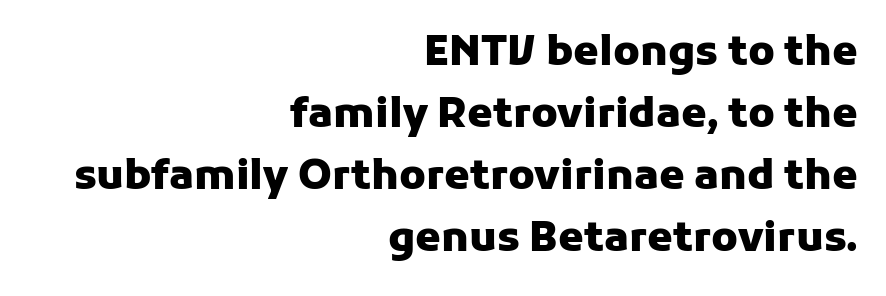
{"serif": "no", "italic": "no", "bold": "yes", "weight": "heavy", "width": "normal", "stroke_contrast": "low", "x_height": "medium", "monospaced": "no", "underline": "no", "align": "right", "line_spacing": "normal", "line_spacing_ratio": 1.51, "letter_spacing": "normal", "letter_spacing_em": 0.0, "glyph_px": 41}
